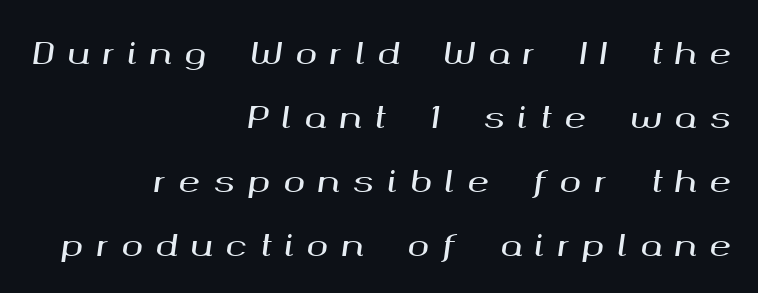
{"italic": "yes", "lean": "right", "slant_degrees": 8, "width": "wide", "stroke_contrast": "medium", "x_height": "medium", "monospaced": "no", "underline": "no", "align": "right", "line_spacing": "loose", "line_spacing_ratio": 2.21, "letter_spacing": "wide", "letter_spacing_em": 0.45, "glyph_px": 29}
